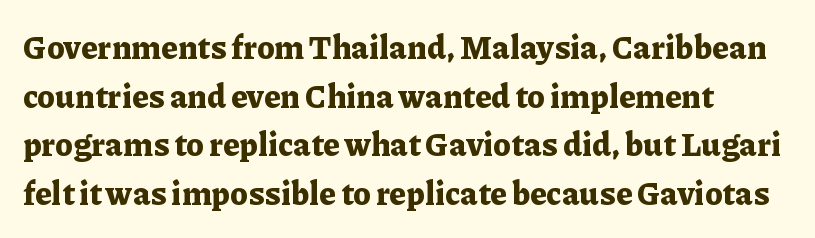
Q: Is the text bold? A: Yes.
Q: Is the text italic (slanted)? A: No, it is upright.
Q: Is the typeface a serif or a sans-serif typeface? A: Serif.
Q: Is the text underlined? A: No.
Q: How is the paragraph aligned? A: Left-aligned.
Q: Is the spacing between letters normal or unusually wide? A: Normal.
Q: Is the spacing between lines tight, normal or loose? A: Normal.
Q: Width (condensed, normal, or wide)? A: Normal.
Q: Stroke contrast? A: Low.
Q: x-height? A: Medium.
Q: Monospaced? A: No.
